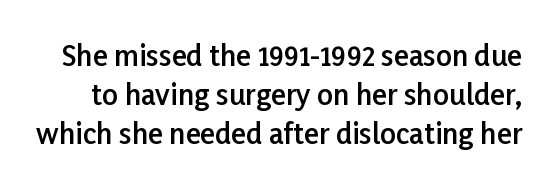
{"serif": "no", "italic": "no", "bold": "semi", "weight": "semibold", "width": "normal", "stroke_contrast": "low", "x_height": "medium", "monospaced": "no", "underline": "no", "line_spacing": "normal", "line_spacing_ratio": 1.4, "letter_spacing": "normal", "letter_spacing_em": 0.0, "glyph_px": 28}
